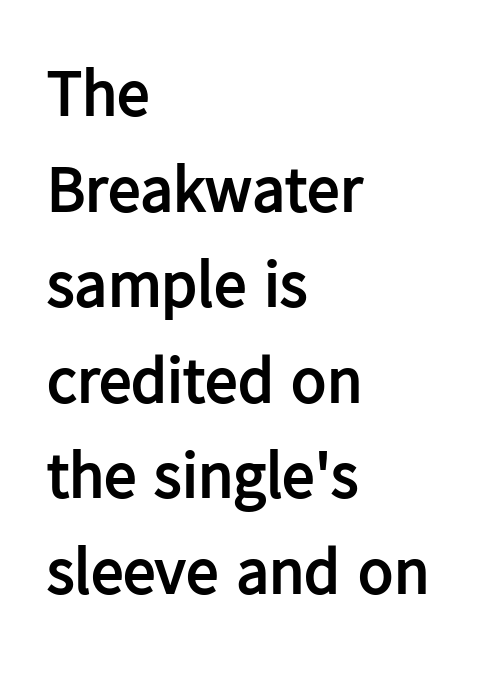
Tracking value appears to be zero — textbook default spacing. A dark, heavy texture on the line: the type is bold. Spacing verdict: proportional, widths tailored to each character. This sample uses a sans-serif face. The vertical gap from one line to the next is medium. Tall strokes in this sample are plumb rather than angled.
